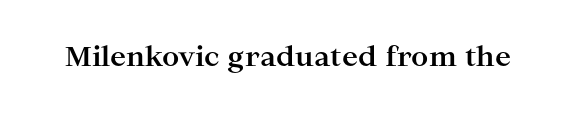
{"italic": "no", "bold": "yes", "underline": "no", "letter_spacing": "normal", "letter_spacing_em": 0.0, "glyph_px": 27}
